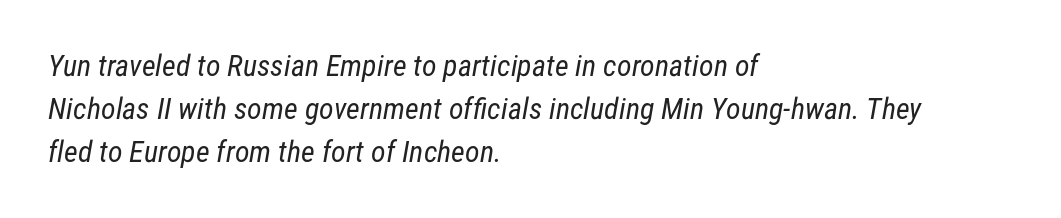
{"serif": "no", "bold": "no", "weight": "regular", "width": "condensed", "stroke_contrast": "low", "x_height": "medium", "monospaced": "no", "underline": "no", "align": "left", "line_spacing": "normal", "line_spacing_ratio": 1.43, "letter_spacing": "normal", "letter_spacing_em": 0.0, "glyph_px": 30}
